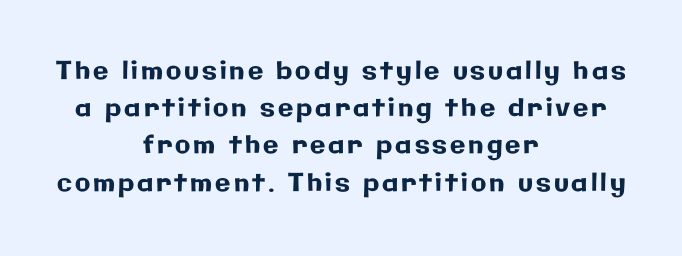
The image shows 25 px text type, upright; set centered, normal line spacing (1.49x), not underlined.
